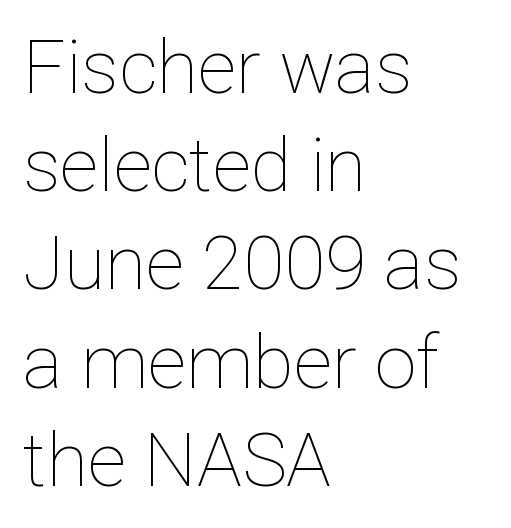
{"italic": "no", "bold": "no", "weight": "thin", "width": "normal", "stroke_contrast": "low", "x_height": "medium", "monospaced": "no", "underline": "no", "align": "left", "line_spacing": "normal", "line_spacing_ratio": 1.31, "letter_spacing": "normal", "letter_spacing_em": 0.0, "glyph_px": 75}
